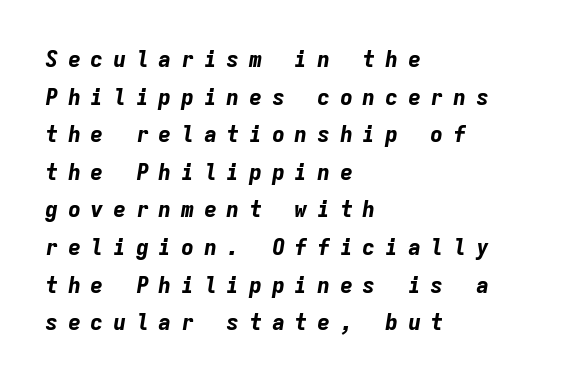
The image shows 22 px bold type, italic (leaning right); set left-aligned, line spacing 1.71x, unusually wide letter spacing (+0.43 em), not underlined.
